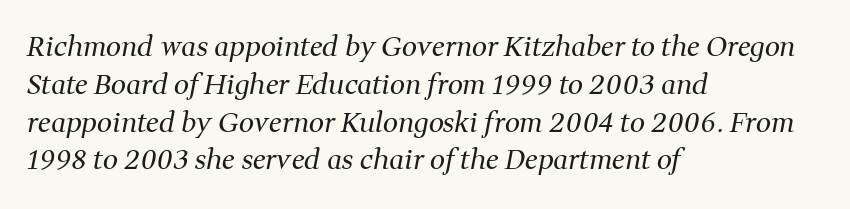
Q: Is the text bold? A: No.
Q: Is the text italic (slanted)? A: Yes, it leans right by about 11 degrees.
Q: Is the text underlined? A: No.
Q: How is the paragraph aligned? A: Left-aligned.
Q: Is the spacing between letters normal or unusually wide? A: Normal.
Q: Is the spacing between lines tight, normal or loose? A: Normal.
